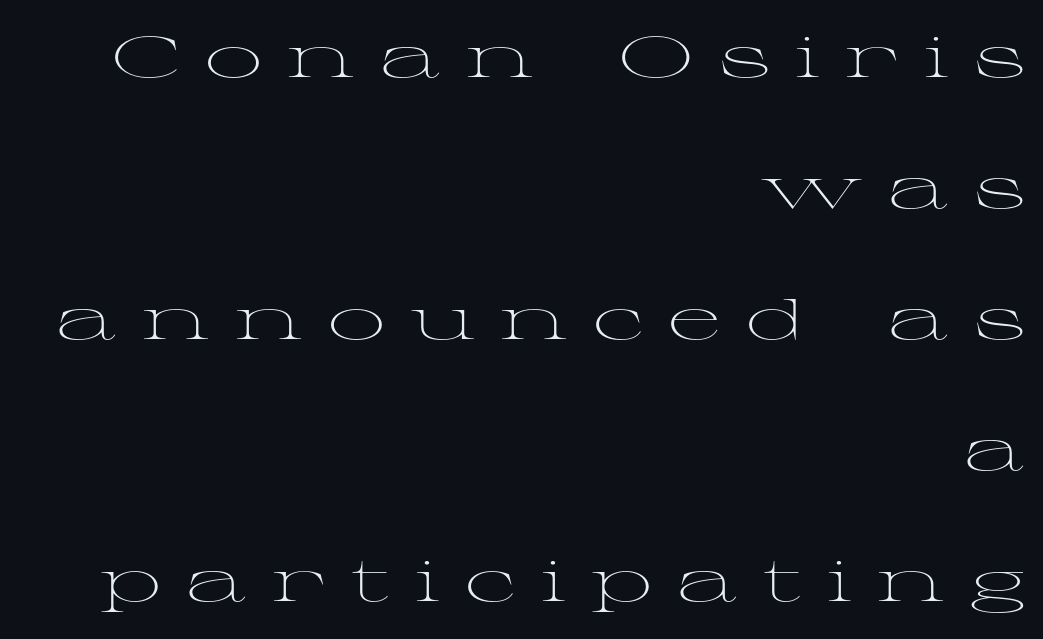
The image shows 57 px light, wide serif type, upright; set right-aligned, loose line spacing (2.3x), unusually wide letter spacing (+0.44 em), not underlined; medium stroke contrast and a medium x-height.
